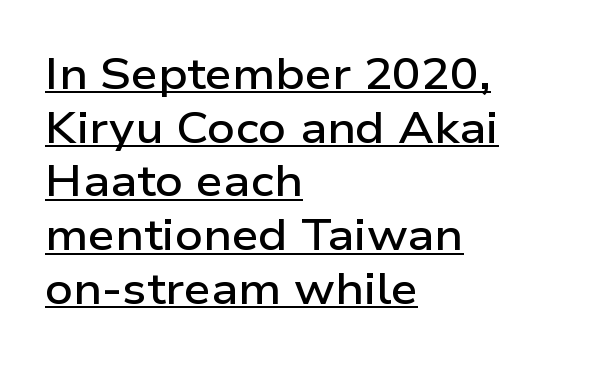
{"serif": "no", "italic": "no", "bold": "semi", "weight": "semibold", "width": "wide", "stroke_contrast": "low", "x_height": "medium", "monospaced": "no", "underline": "yes", "align": "left", "line_spacing": "normal", "line_spacing_ratio": 1.25, "letter_spacing": "normal", "letter_spacing_em": 0.0, "glyph_px": 43}
